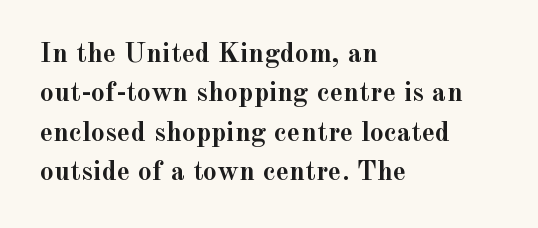
The image shows 28 px semibold serif type, upright; set left-aligned, normal line spacing (1.41x), normal letter spacing, not underlined; a small x-height.
